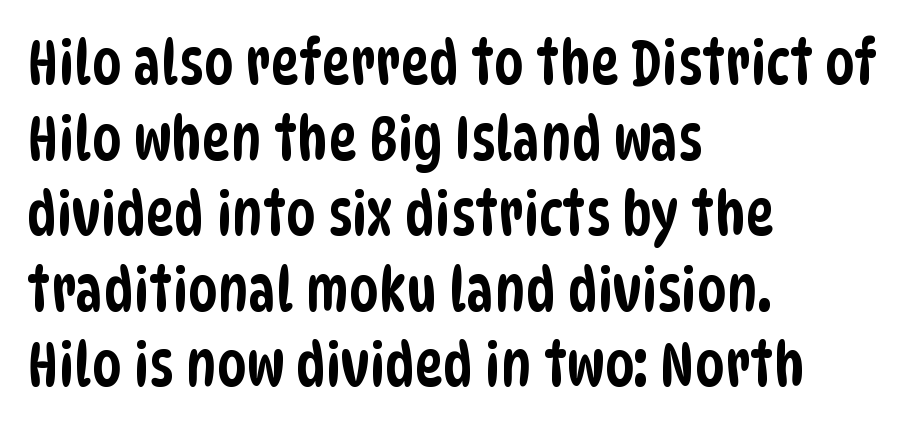
Q: Is the typeface a serif or a sans-serif typeface? A: Sans-serif.
Q: Is the text underlined? A: No.
Q: How is the paragraph aligned? A: Left-aligned.
Q: Is the spacing between letters normal or unusually wide? A: Normal.
Q: Is the spacing between lines tight, normal or loose? A: Normal.
Q: Width (condensed, normal, or wide)? A: Condensed.
Q: Stroke contrast? A: Low.
Q: x-height? A: Large.
Q: Monospaced? A: No.
